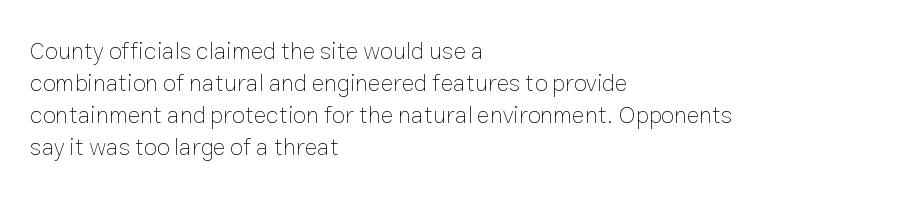
A bare baseline throughout the passage. Does the lettering tilt? It doesn't — this is upright. Leftover space on each line is placed entirely after the last word. Regarding leading, the lines here are spaced in the standard way. Inter-character spacing is left at the font's built-in metrics. Compared with a typical body face, this is equally light or lighter still.
